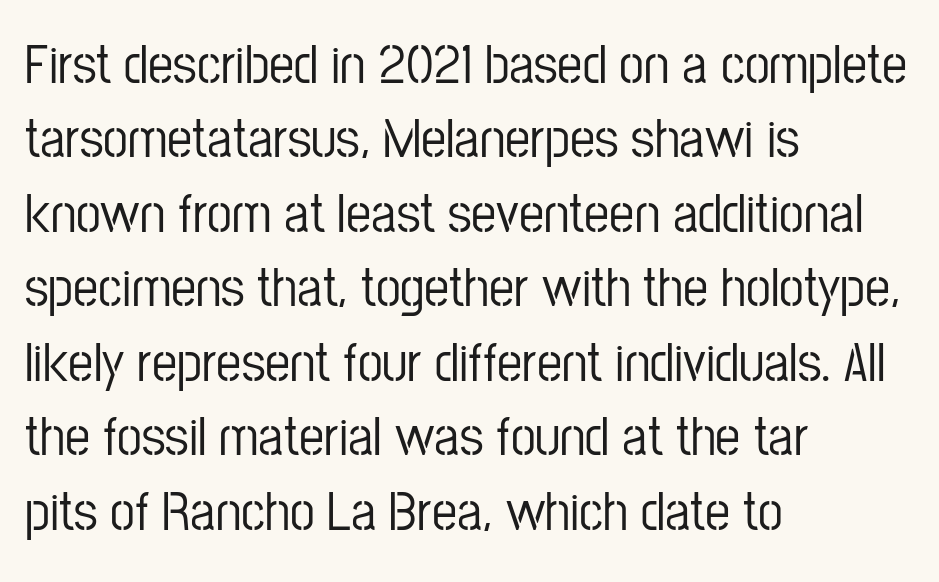
The paragraph shown leans on its left margin. Regarding leading, the lines here are spaced in the standard way. The string is rendered with underlining switched off. Quick note: not italic, upright.
